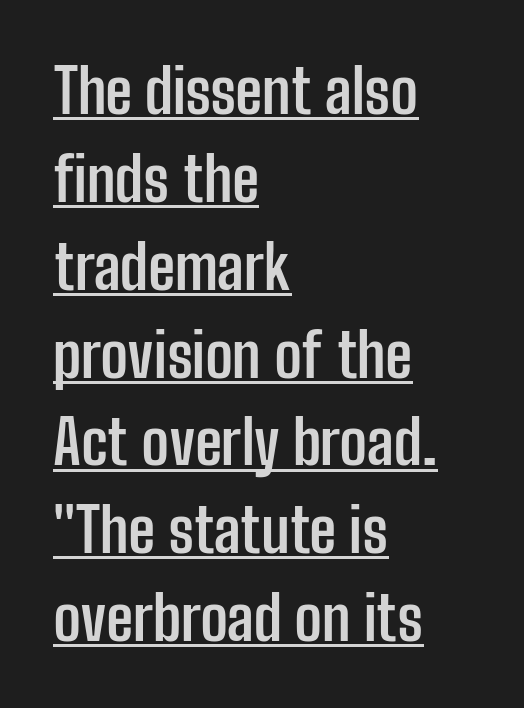
The image shows 61 px semibold, condensed sans-serif type, upright; set left-aligned, normal line spacing (1.44x), normal letter spacing, underlined; low stroke contrast and a medium x-height.
